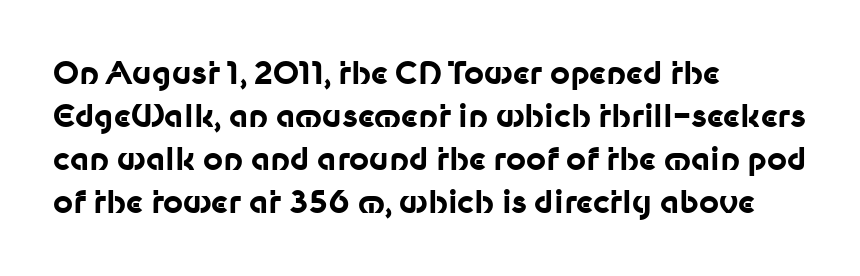
In terms of letterspacing, this is plain default setting. The rendering uses natural spacing where letterforms have individual widths. This sample uses a sans-serif face. No word sits above an underline. This is the regular roman posture of the typeface. All the whitespace from short lines collects on the right.
